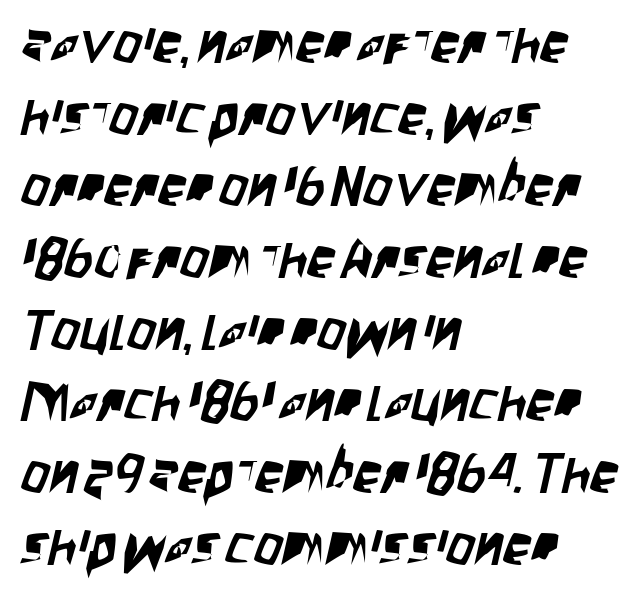
The image shows 56 px condensed sans-serif type; set left-aligned, normal line spacing (1.28x), normal letter spacing, not underlined; low stroke contrast and a large x-height.
